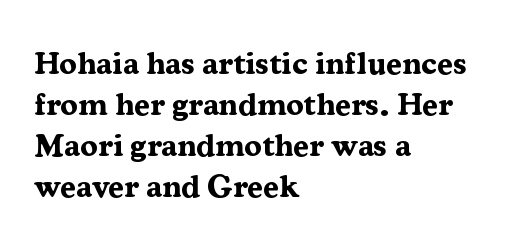
The image shows 32 px bold serif type, upright; set left-aligned, normal line spacing (1.28x), normal letter spacing, not underlined; medium stroke contrast and a medium x-height.
